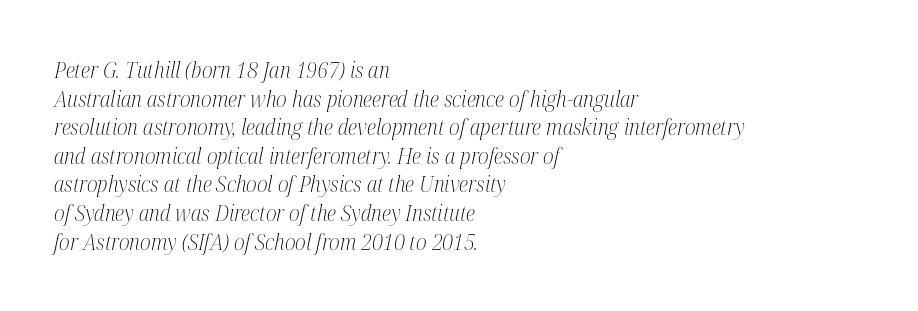
Q: Is the text bold? A: No.
Q: Is the text italic (slanted)? A: Yes, it leans right by about 12 degrees.
Q: Is the text underlined? A: No.
Q: How is the paragraph aligned? A: Left-aligned.
Q: Is the spacing between letters normal or unusually wide? A: Normal.
Q: Is the spacing between lines tight, normal or loose? A: Normal.
